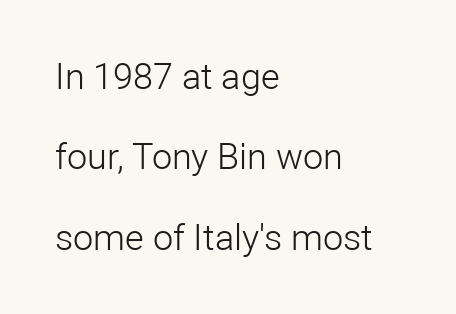
Q: Is the text bold? A: No.
Q: Is the text italic (slanted)? A: No, it is upright.
Q: Is the typeface a serif or a sans-serif typeface? A: Sans-serif.
Q: Is the text underlined? A: No.
Q: How is the paragraph aligned? A: Left-aligned.
Q: Is the spacing between letters normal or unusually wide? A: Normal.
Q: Is the spacing between lines tight, normal or loose? A: Loose.
Q: Width (condensed, normal, or wide)? A: Normal.
Q: Stroke contrast? A: Low.
Q: x-height? A: Medium.
Q: Monospaced? A: No.
